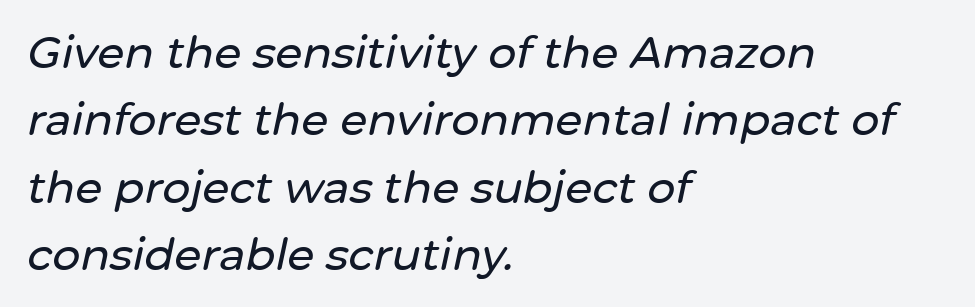
All the whitespace from short lines collects on the right. How are the letters spaced? Ordinarily, with no added tracking. Note the varied advance widths — an 'i' is clearly narrower than an 'm'. Tall strokes in this sample are angled rather than plumb. Compared with typical paragraphs, the rows here are spaced about the same.
